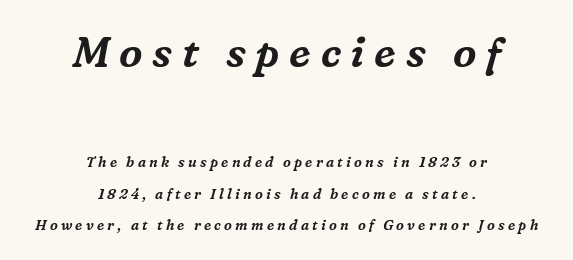
It's the slanting kind of type. These two chunks differ in scale, with the top chunk taking the larger measure. The gap between lines stays unmarked. Character widths vary here, with narrow letters taking less room than wide ones. Baseline-to-baseline distance is far greater than the letter height.
